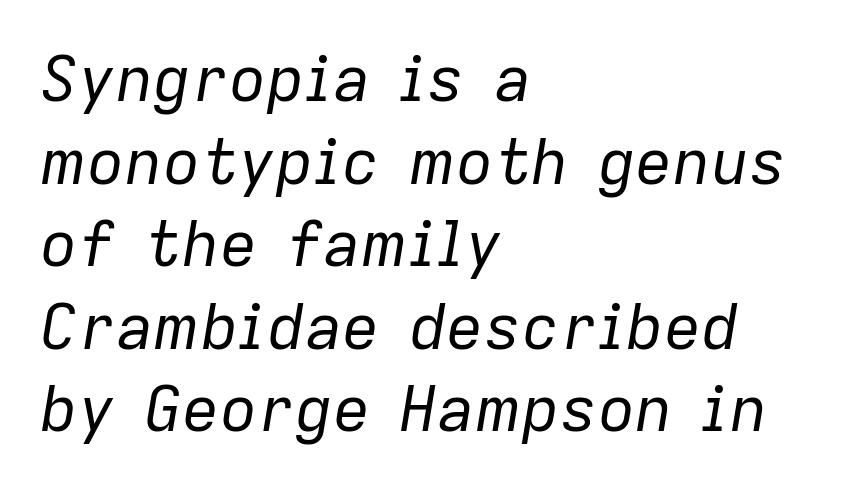
Leftover space on each line is placed entirely after the last word. Weight: regular or lighter. Character widths vary here, with narrow letters taking less room than wide ones. Yep, that's italic — everything's leaning. The block of text has a typical density, with ordinary space between rows.
